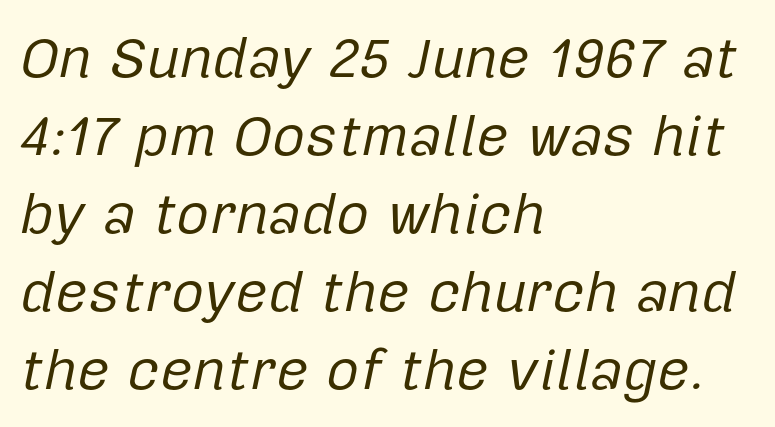
{"italic": "yes", "lean": "right", "slant_degrees": 12, "bold": "no", "weight": "regular", "width": "normal", "stroke_contrast": "low", "x_height": "medium", "monospaced": "no", "underline": "no", "align": "left", "line_spacing": "normal", "line_spacing_ratio": 1.37, "letter_spacing": "normal", "letter_spacing_em": 0.0, "glyph_px": 57}
